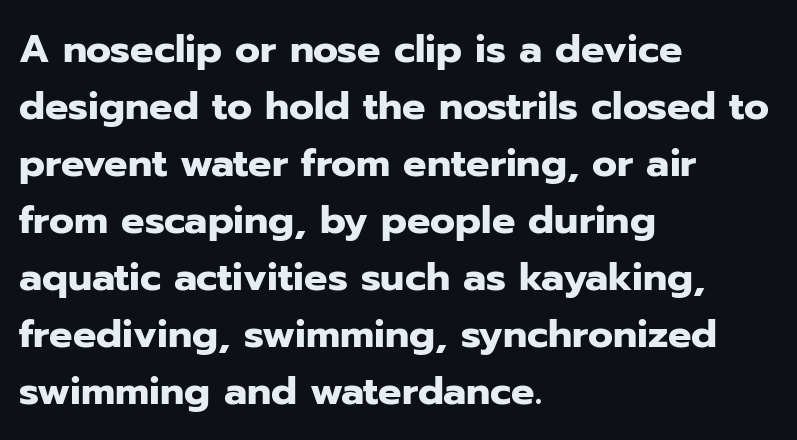
Q: Is the text bold? A: Yes.
Q: Is the text italic (slanted)? A: No, it is upright.
Q: Is the typeface a serif or a sans-serif typeface? A: Sans-serif.
Q: Is the text underlined? A: No.
Q: How is the paragraph aligned? A: Left-aligned.
Q: Is the spacing between letters normal or unusually wide? A: Normal.
Q: Is the spacing between lines tight, normal or loose? A: Normal.
Q: Width (condensed, normal, or wide)? A: Normal.
Q: Stroke contrast? A: Low.
Q: x-height? A: Medium.
Q: Monospaced? A: No.
